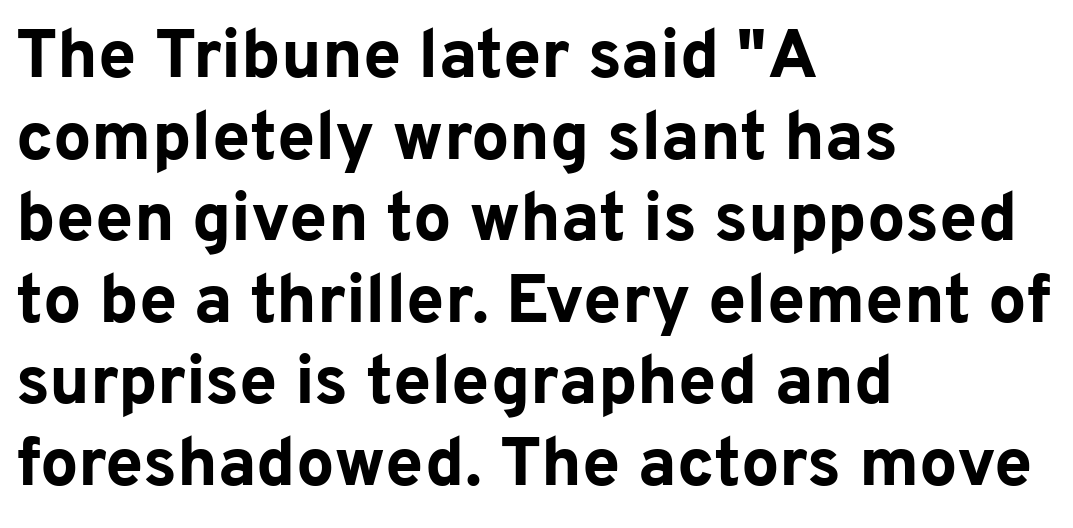
The image shows 68 px bold sans-serif type, upright; set left-aligned, line spacing 1.2x, normal letter spacing, not underlined; low stroke contrast and a medium x-height.
